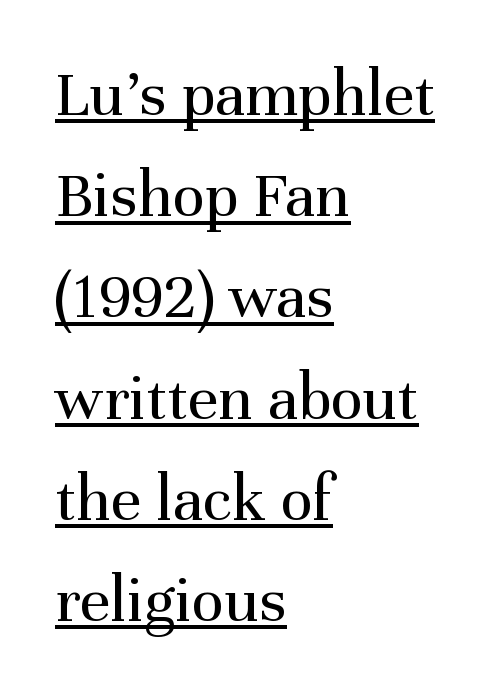
The image shows 67 px regular-weight serif type, upright; set left-aligned, normal line spacing (1.51x), normal letter spacing, underlined; medium stroke contrast and a medium x-height.
